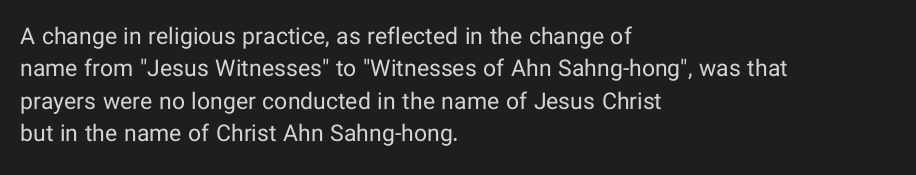
{"italic": "no", "bold": "no", "underline": "no", "align": "left", "line_spacing": "normal", "line_spacing_ratio": 1.41, "letter_spacing": "normal", "letter_spacing_em": 0.0, "glyph_px": 23}
